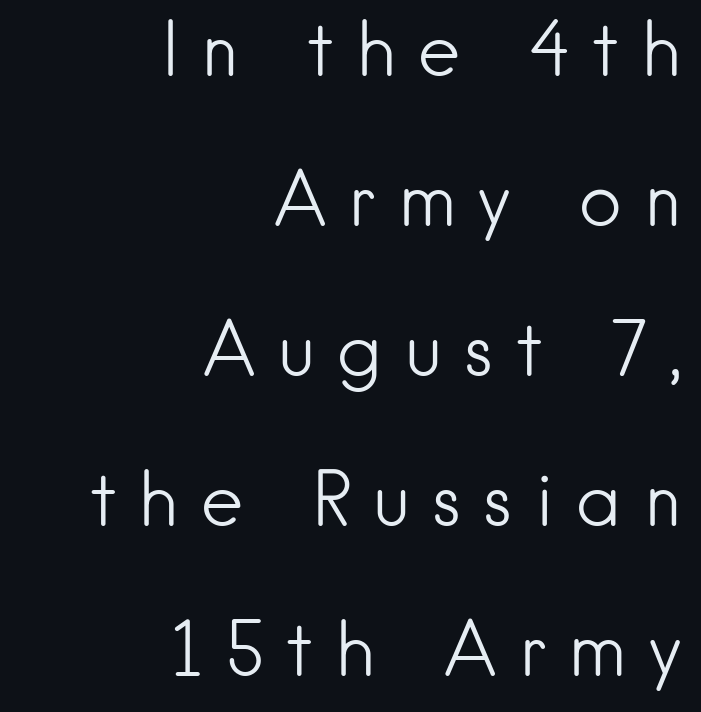
Q: Is the text bold? A: No.
Q: Is the text italic (slanted)? A: No, it is upright.
Q: Is the typeface a serif or a sans-serif typeface? A: Sans-serif.
Q: Is the text underlined? A: No.
Q: How is the paragraph aligned? A: Right-aligned.
Q: Is the spacing between letters normal or unusually wide? A: Unusually wide.
Q: Is the spacing between lines tight, normal or loose? A: Loose.
Q: Width (condensed, normal, or wide)? A: Normal.
Q: Stroke contrast? A: Low.
Q: x-height? A: Small.
Q: Monospaced? A: No.
